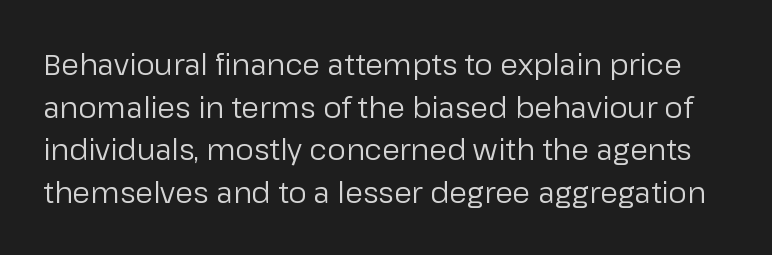
{"serif": "no", "italic": "no", "bold": "no", "weight": "regular", "width": "normal", "stroke_contrast": "low", "x_height": "medium", "monospaced": "no", "underline": "no", "line_spacing": "normal", "line_spacing_ratio": 1.47, "letter_spacing": "normal", "letter_spacing_em": 0.0, "glyph_px": 29}
